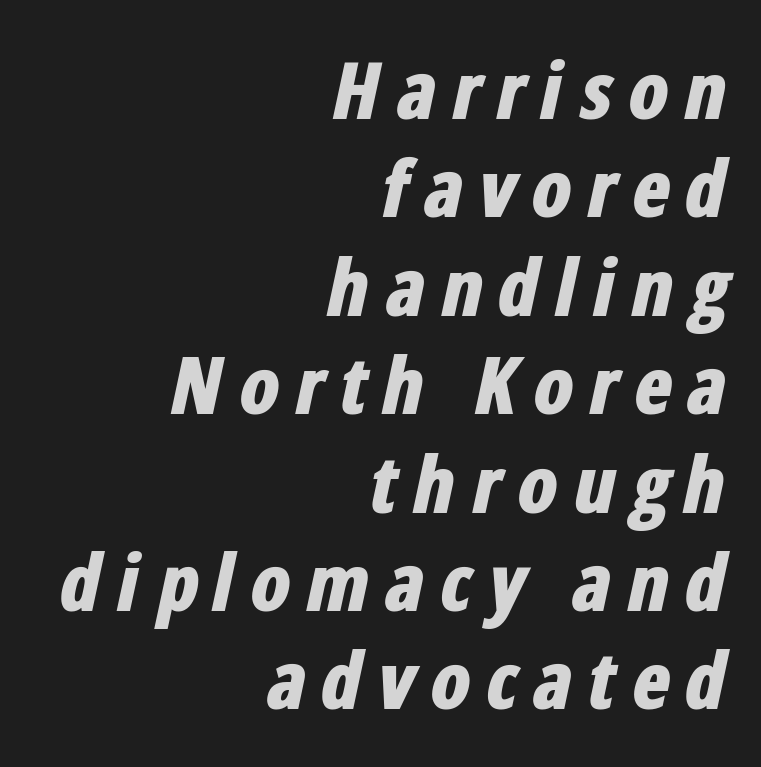
Q: Is the text bold? A: Yes.
Q: Is the text italic (slanted)? A: Yes, it leans right by about 12 degrees.
Q: Is the text underlined? A: No.
Q: How is the paragraph aligned? A: Right-aligned.
Q: Width (condensed, normal, or wide)? A: Condensed.
Q: Stroke contrast? A: Low.
Q: x-height? A: Medium.
Q: Monospaced? A: No.
